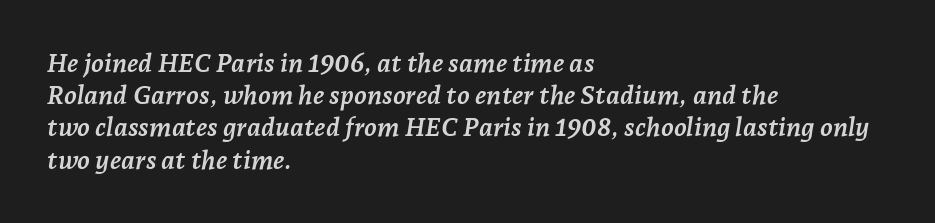
The image shows 26 px bold type, italic (leaning right); set left-aligned, line spacing 1.24x, normal letter spacing, not underlined.
